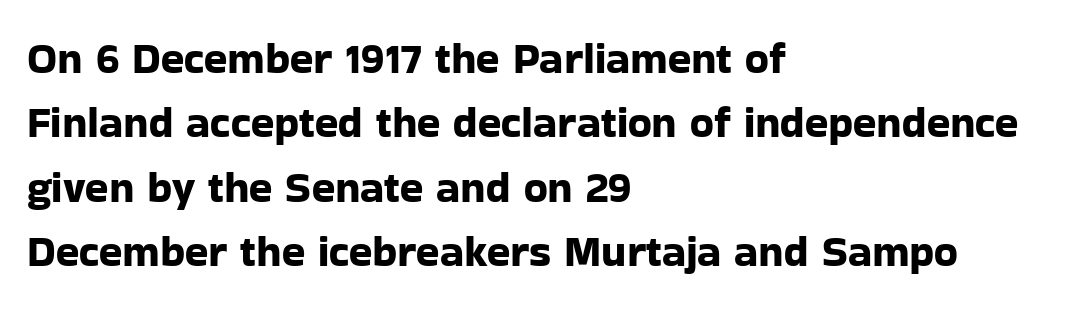
Q: Is the text italic (slanted)? A: No, it is upright.
Q: Is the typeface a serif or a sans-serif typeface? A: Sans-serif.
Q: Is the text underlined? A: No.
Q: How is the paragraph aligned? A: Left-aligned.
Q: Is the spacing between letters normal or unusually wide? A: Normal.
Q: Is the spacing between lines tight, normal or loose? A: Normal.
Q: Width (condensed, normal, or wide)? A: Normal.
Q: Stroke contrast? A: Low.
Q: x-height? A: Medium.
Q: Monospaced? A: No.
